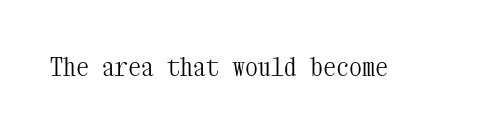
A roman cut, with each character standing at attention. Decoration check: the copy has no underline. The gaps between neighbouring characters are ordinary and unremarkable. Bold? No — there's no thickening of the strokes.
